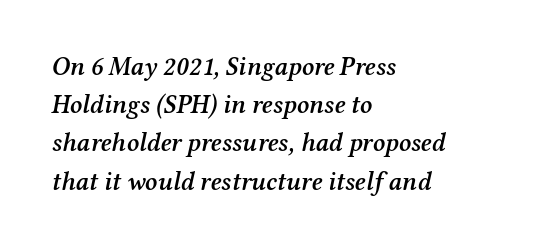
It's the slanting kind of type. Each row of text sits above clean, open space. Leftover space on each line is placed entirely after the last word. Spacing between characters is what you'd get straight out of the box. Successive baselines arrive at the customary interval. Is the type bold? Partly — it's a semibold, heavier than regular but not fully bold.
